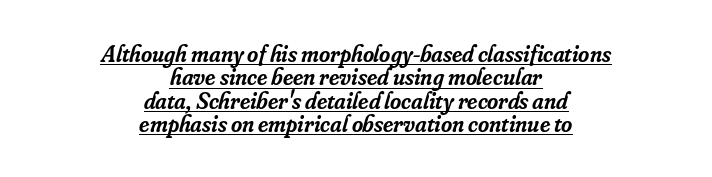
The image shows 24 px text type, italic (leaning right); set centered, tight line spacing (0.97x), normal letter spacing, underlined.
